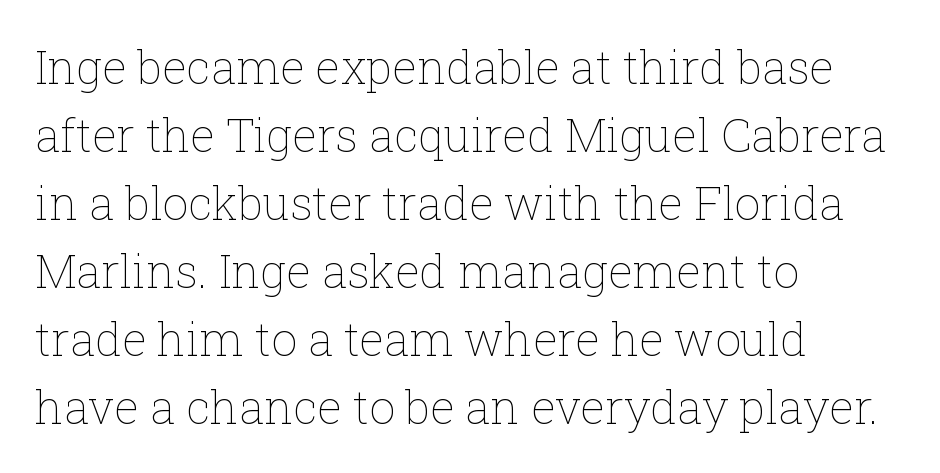
Q: Is the text bold? A: No.
Q: Is the text italic (slanted)? A: No, it is upright.
Q: Is the text underlined? A: No.
Q: How is the paragraph aligned? A: Left-aligned.
Q: Is the spacing between letters normal or unusually wide? A: Normal.
Q: Is the spacing between lines tight, normal or loose? A: Normal.
Q: Width (condensed, normal, or wide)? A: Normal.
Q: Stroke contrast? A: Low.
Q: x-height? A: Medium.
Q: Monospaced? A: No.
